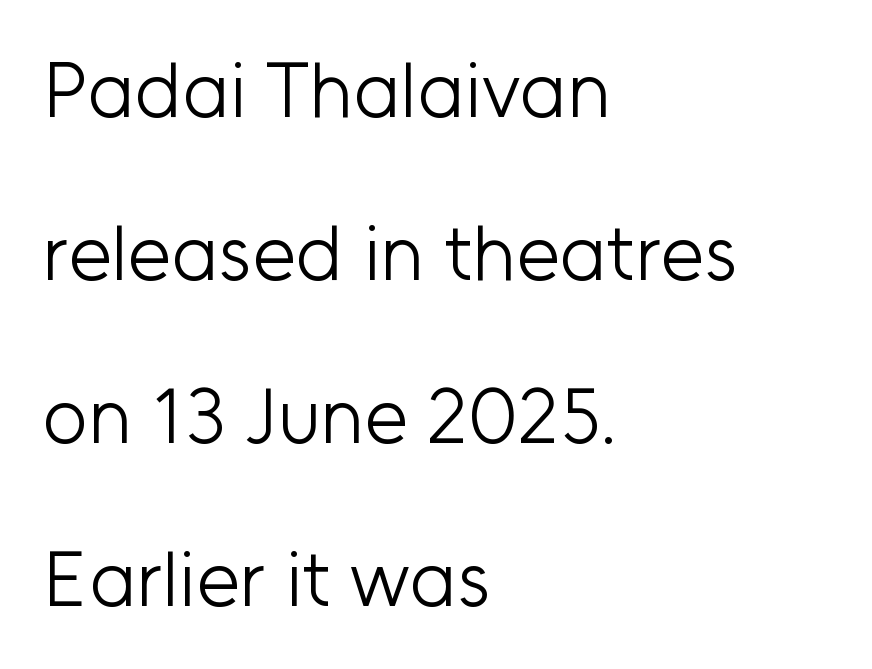
The image shows 78 px light sans-serif type, upright; set left-aligned, loose line spacing (2.09x), normal letter spacing, not underlined; low stroke contrast and a medium x-height.
